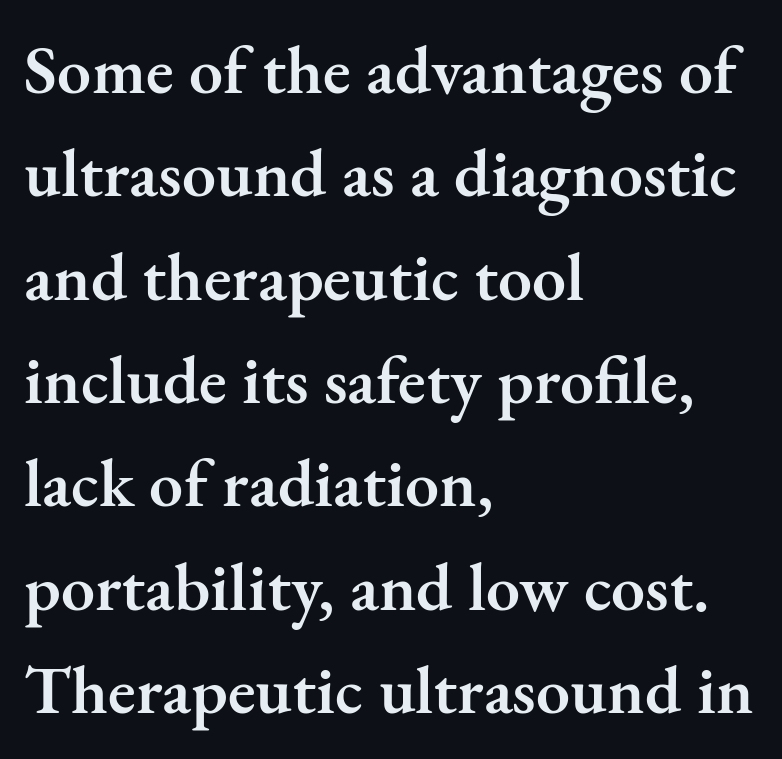
{"serif": "yes", "italic": "no", "bold": "semi", "weight": "semibold", "width": "normal", "stroke_contrast": "medium", "x_height": "small", "monospaced": "no", "underline": "no", "align": "left", "line_spacing": "normal", "line_spacing_ratio": 1.52, "letter_spacing": "normal", "letter_spacing_em": 0.0, "glyph_px": 68}
